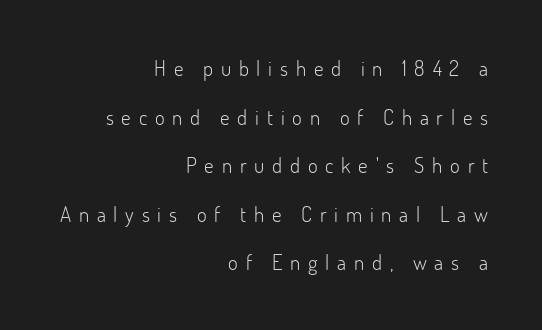
{"italic": "no", "bold": "no", "underline": "no", "align": "right", "line_spacing": "loose", "line_spacing_ratio": 2.31, "letter_spacing": "wide", "letter_spacing_em": 0.37, "glyph_px": 21}
